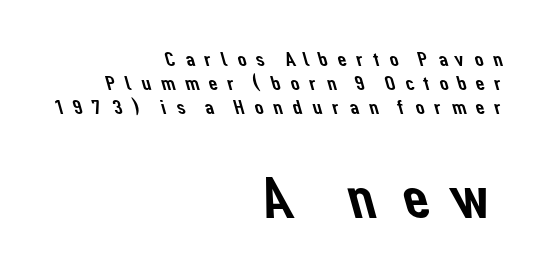
Q: Is the typeface a serif or a sans-serif typeface? A: Sans-serif.
Q: Is the text underlined? A: No.
Q: How is the paragraph aligned? A: Right-aligned.
Q: Is the spacing between letters normal or unusually wide? A: Unusually wide.
Q: Which block of text is set in a larger size, the first (top) or the second (bottom)? A: The second (bottom) one.
Q: Width (condensed, normal, or wide)? A: Normal.
Q: Stroke contrast? A: Low.
Q: x-height? A: Medium.
Q: Monospaced? A: No.
